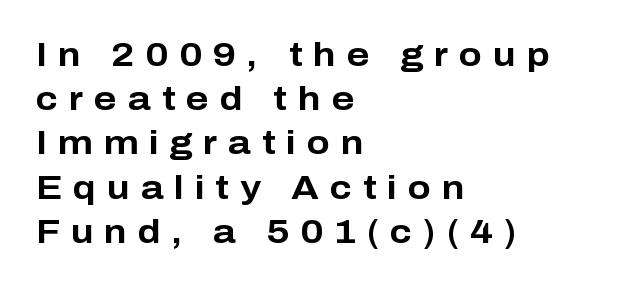
Q: Is the text bold? A: Yes.
Q: Is the text italic (slanted)? A: No, it is upright.
Q: Is the typeface a serif or a sans-serif typeface? A: Sans-serif.
Q: Is the text underlined? A: No.
Q: How is the paragraph aligned? A: Left-aligned.
Q: Is the spacing between letters normal or unusually wide? A: Unusually wide.
Q: Is the spacing between lines tight, normal or loose? A: Normal.
Q: Width (condensed, normal, or wide)? A: Normal.
Q: Stroke contrast? A: Low.
Q: x-height? A: Medium.
Q: Monospaced? A: No.
